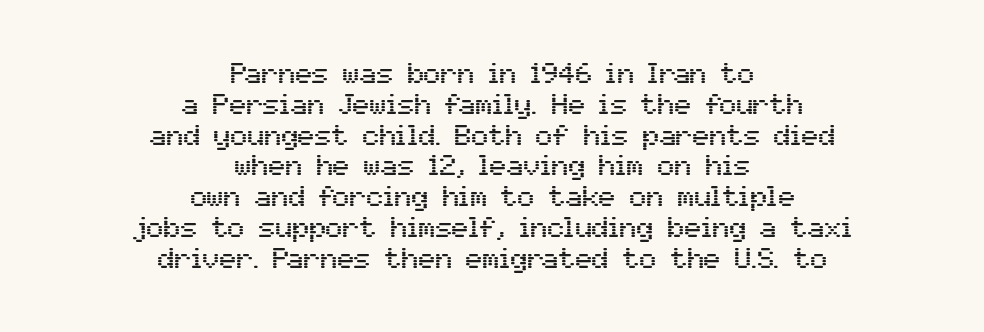
Q: Is the text italic (slanted)? A: No, it is upright.
Q: Is the typeface a serif or a sans-serif typeface? A: Sans-serif.
Q: Is the text underlined? A: No.
Q: How is the paragraph aligned? A: Centered.
Q: Is the spacing between letters normal or unusually wide? A: Normal.
Q: Is the spacing between lines tight, normal or loose? A: Tight.
Q: Width (condensed, normal, or wide)? A: Normal.
Q: Stroke contrast? A: Medium.
Q: x-height? A: Medium.
Q: Monospaced? A: No.
